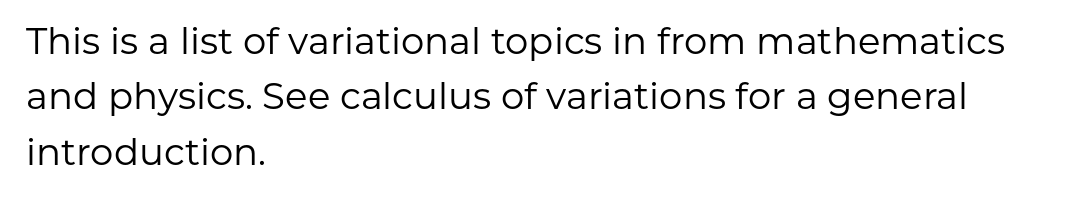
The image shows 37 px regular-weight sans-serif type, upright; set left-aligned, normal line spacing (1.5x), normal letter spacing, not underlined; low stroke contrast and a medium x-height.
